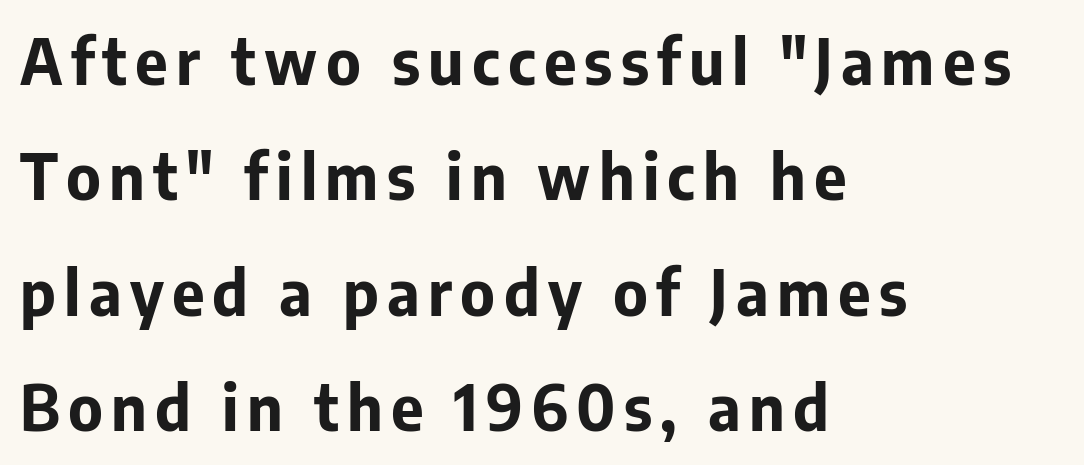
{"serif": "no", "italic": "no", "bold": "yes", "weight": "bold", "width": "normal", "stroke_contrast": "low", "x_height": "medium", "monospaced": "no", "underline": "no", "align": "left", "line_spacing_ratio": 1.83, "glyph_px": 63}
